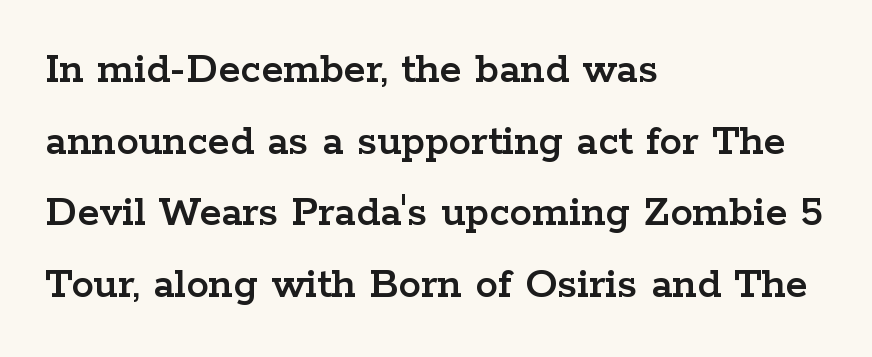
Q: Is the text italic (slanted)? A: No, it is upright.
Q: Is the typeface a serif or a sans-serif typeface? A: Serif.
Q: Is the text underlined? A: No.
Q: How is the paragraph aligned? A: Left-aligned.
Q: Is the spacing between letters normal or unusually wide? A: Normal.
Q: Is the spacing between lines tight, normal or loose? A: Normal.
Q: Width (condensed, normal, or wide)? A: Wide.
Q: Stroke contrast? A: Low.
Q: x-height? A: Medium.
Q: Monospaced? A: No.
